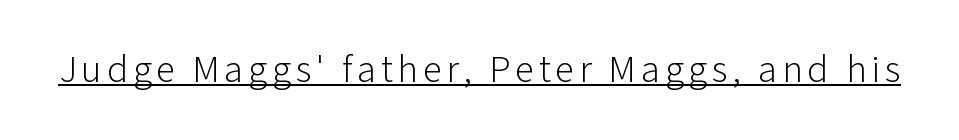
The letters advance in unequal steps, a hallmark of proportional type. Look at the bottom of the vertical strokes: they stop flat, with no serifs. No chunkiness to these letters — they're not bold. Designer's note — italics off, roman on. Decoration check: the copy is underlined.
